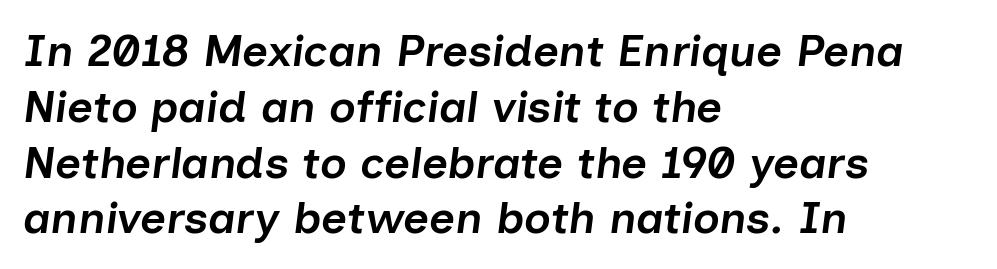
{"italic": "yes", "lean": "right", "slant_degrees": 7, "bold": "semi", "weight": "semibold", "width": "normal", "stroke_contrast": "low", "x_height": "medium", "monospaced": "no", "underline": "no", "align": "left", "line_spacing_ratio": 1.24, "letter_spacing": "normal", "letter_spacing_em": 0.0, "glyph_px": 45}
